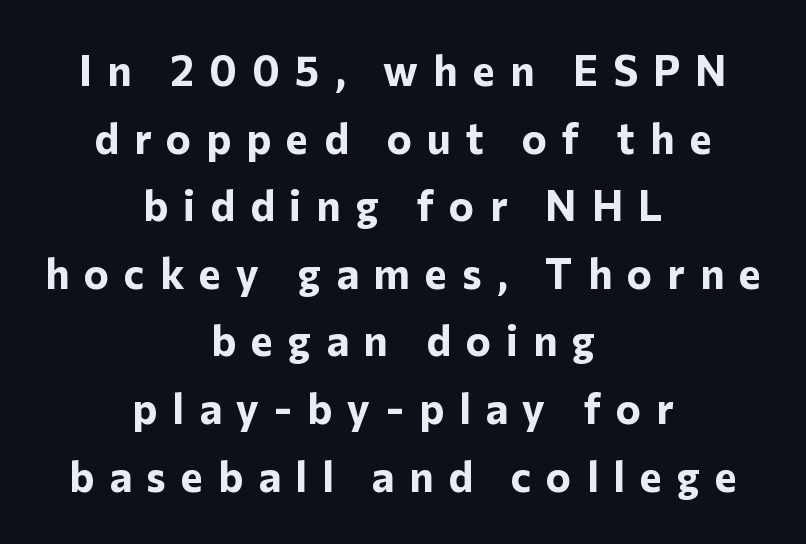
{"serif": "no", "italic": "no", "bold": "yes", "weight": "bold", "width": "normal", "stroke_contrast": "low", "x_height": "medium", "monospaced": "no", "underline": "no", "align": "center", "line_spacing": "normal", "line_spacing_ratio": 1.61, "letter_spacing": "wide", "letter_spacing_em": 0.36, "glyph_px": 42}
